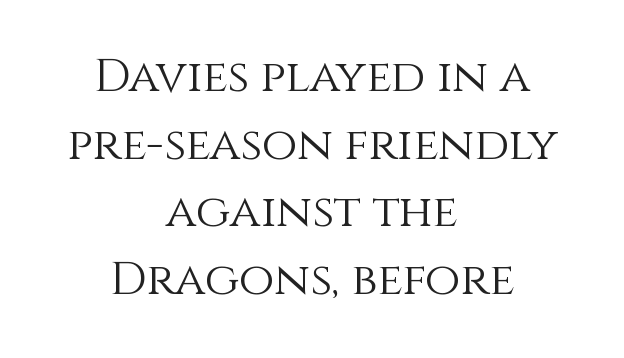
The passage shown is not bold in any degree. Only glyphs here, with clear space below each row. These lines were composed using upright roman letters. The letters sit at their default tracking, neither squeezed nor spread.
